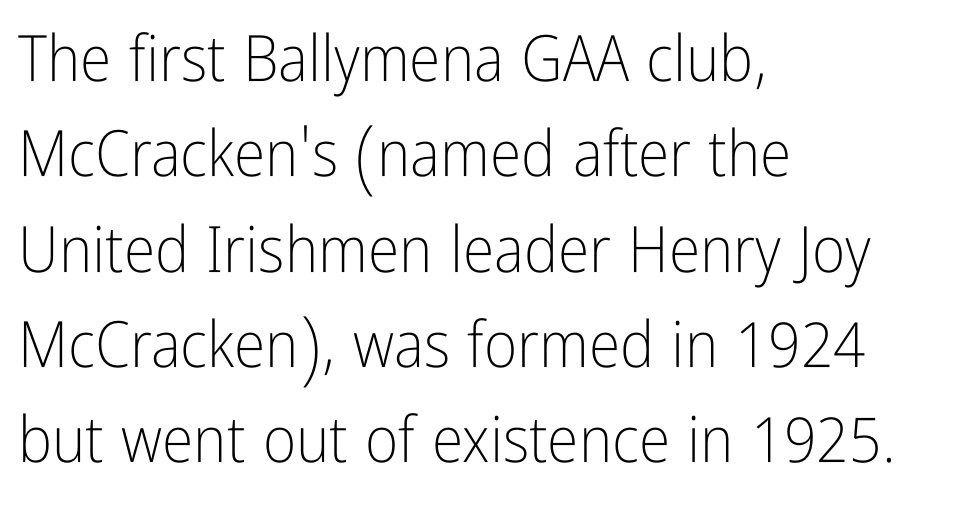
{"serif": "no", "italic": "no", "bold": "no", "weight": "light", "width": "condensed", "stroke_contrast": "low", "x_height": "medium", "monospaced": "no", "underline": "no", "align": "left", "line_spacing": "normal", "line_spacing_ratio": 1.49, "letter_spacing": "normal", "letter_spacing_em": 0.0, "glyph_px": 64}
